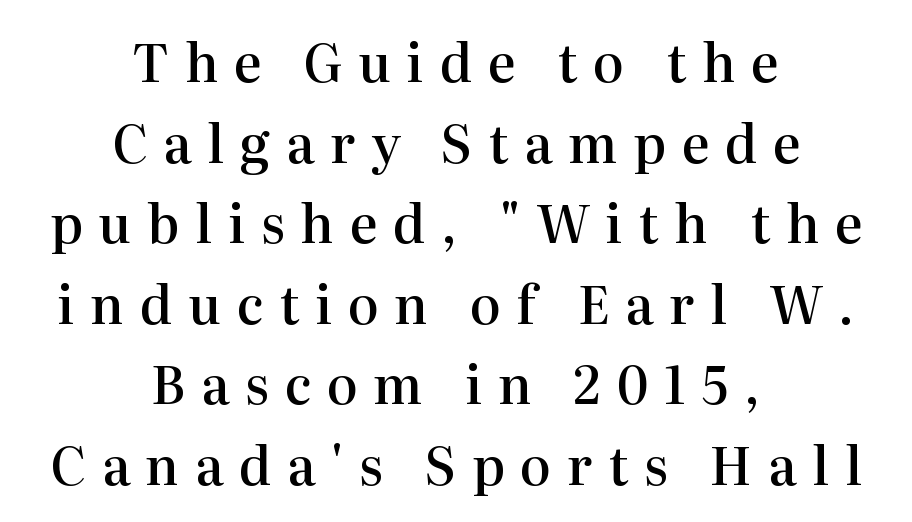
Q: Is the text bold? A: Semi-bold.
Q: Is the text italic (slanted)? A: No, it is upright.
Q: Is the typeface a serif or a sans-serif typeface? A: Serif.
Q: Is the text underlined? A: No.
Q: How is the paragraph aligned? A: Centered.
Q: Is the spacing between letters normal or unusually wide? A: Unusually wide.
Q: Is the spacing between lines tight, normal or loose? A: Normal.
Q: Width (condensed, normal, or wide)? A: Normal.
Q: Stroke contrast? A: High.
Q: x-height? A: Medium.
Q: Monospaced? A: No.
